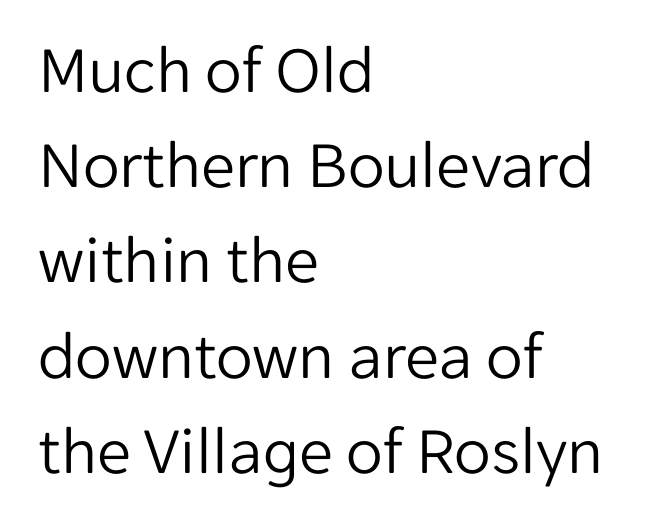
{"serif": "no", "italic": "no", "bold": "no", "weight": "light", "width": "normal", "stroke_contrast": "low", "x_height": "medium", "monospaced": "no", "underline": "no", "align": "left", "line_spacing": "normal", "line_spacing_ratio": 1.4, "letter_spacing": "normal", "letter_spacing_em": 0.0, "glyph_px": 68}
